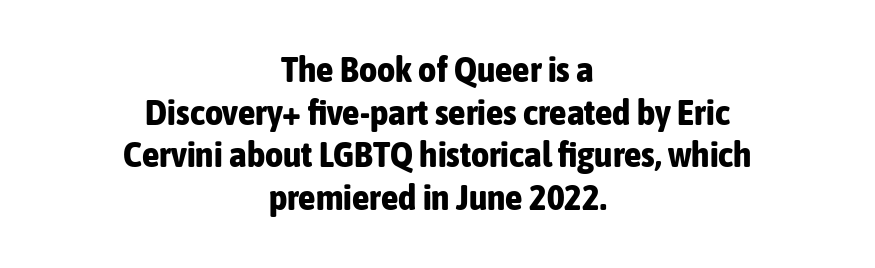
Observe the ordinary spacing: letters are neighbours, not strangers. Does the lettering tilt? It doesn't — this is upright. Each letter's strokes conclude bluntly, with no projecting serifs. These lines are rendered in a variable-pitch font. Does the weight exceed regular? Yes, all the way to bold. The compositor balanced each line on the midline.
